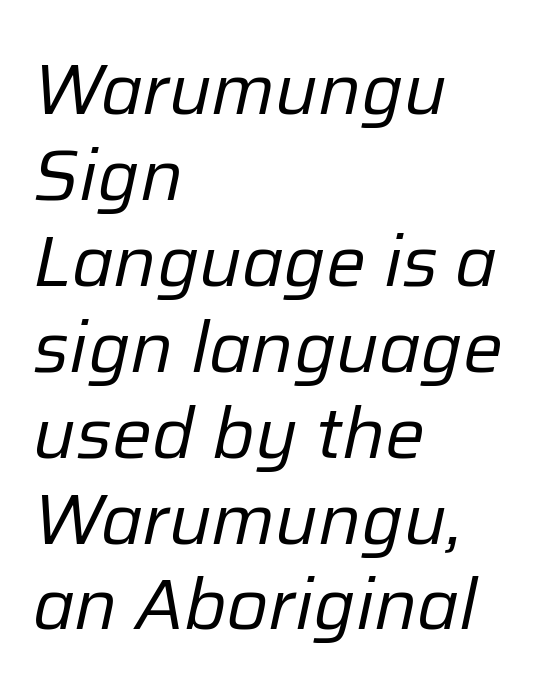
The image shows 71 px regular-weight type, italic (leaning right); set left-aligned, line spacing 1.21x, normal letter spacing, not underlined; low stroke contrast and a medium x-height.
